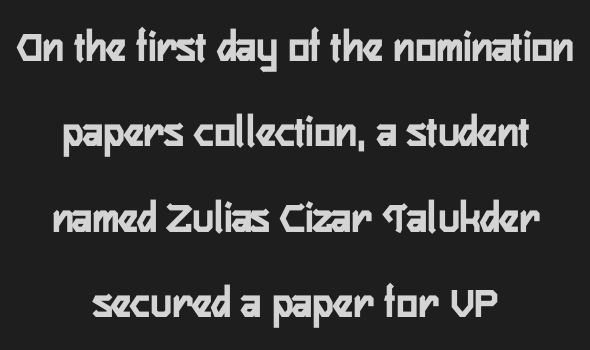
{"serif": "no", "italic": "no", "bold": "yes", "weight": "semibold", "width": "condensed", "stroke_contrast": "low", "x_height": "medium", "monospaced": "no", "underline": "no", "align": "center", "line_spacing": "loose", "line_spacing_ratio": 1.9, "letter_spacing": "normal", "letter_spacing_em": 0.0, "glyph_px": 45}
